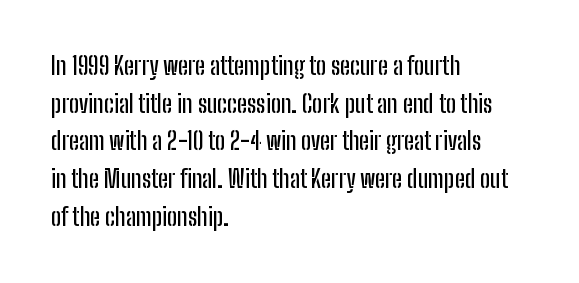
The image shows 24 px text type, upright; set left-aligned, normal line spacing (1.57x), normal letter spacing, not underlined.
